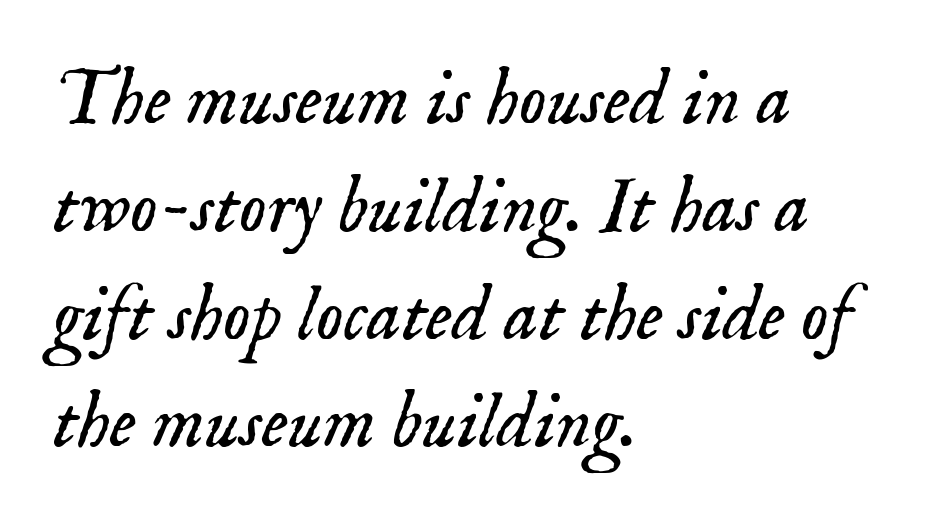
Serif or sans? Serif — the stroke terminals have little feet. Notice how the stems are inclined rather than vertical — that's the hallmark of italics. Descender tails drop into unmarked territory. The line-height multiplier appears to be the usual default. Caption: standard tracking, unaltered.
